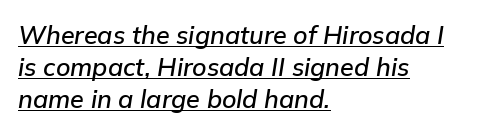
{"italic": "yes", "lean": "right", "slant_degrees": 9, "underline": "yes", "align": "left", "line_spacing": "normal", "line_spacing_ratio": 1.28, "letter_spacing": "normal", "letter_spacing_em": 0.0, "glyph_px": 25}
